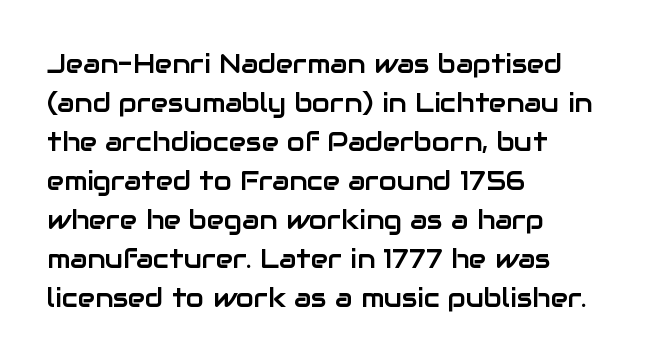
{"italic": "no", "underline": "no", "align": "left", "line_spacing": "normal", "line_spacing_ratio": 1.5, "letter_spacing": "normal", "letter_spacing_em": 0.0, "glyph_px": 26}
